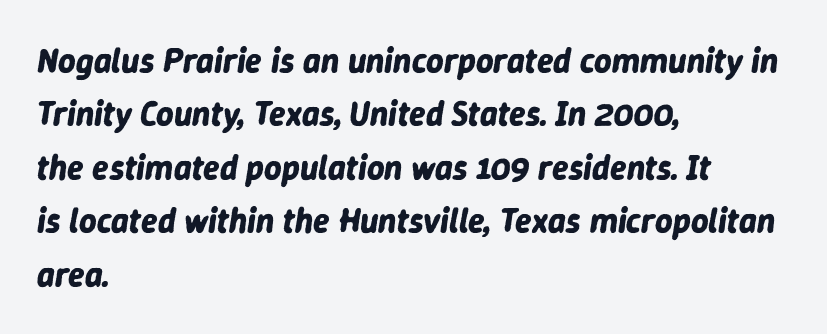
Q: Is the text bold? A: Yes.
Q: Is the text italic (slanted)? A: Yes, it leans right by about 9 degrees.
Q: Is the text underlined? A: No.
Q: How is the paragraph aligned? A: Left-aligned.
Q: Is the spacing between letters normal or unusually wide? A: Normal.
Q: Is the spacing between lines tight, normal or loose? A: Normal.
Q: Width (condensed, normal, or wide)? A: Normal.
Q: Stroke contrast? A: Low.
Q: x-height? A: Medium.
Q: Monospaced? A: No.
